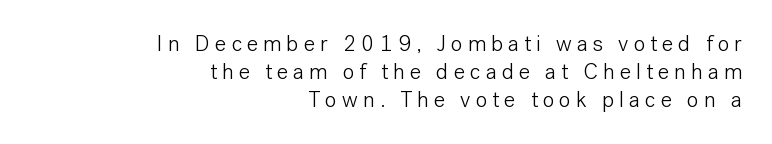
The line texture is sparse and dotted thanks to wide tracking. Rule under the text: the space is simply empty. Compared with typical paragraphs, the rows here are spaced about the same. Compared with a typical body face, this is equally light or lighter still. In terms of posture, this sample is upright.
